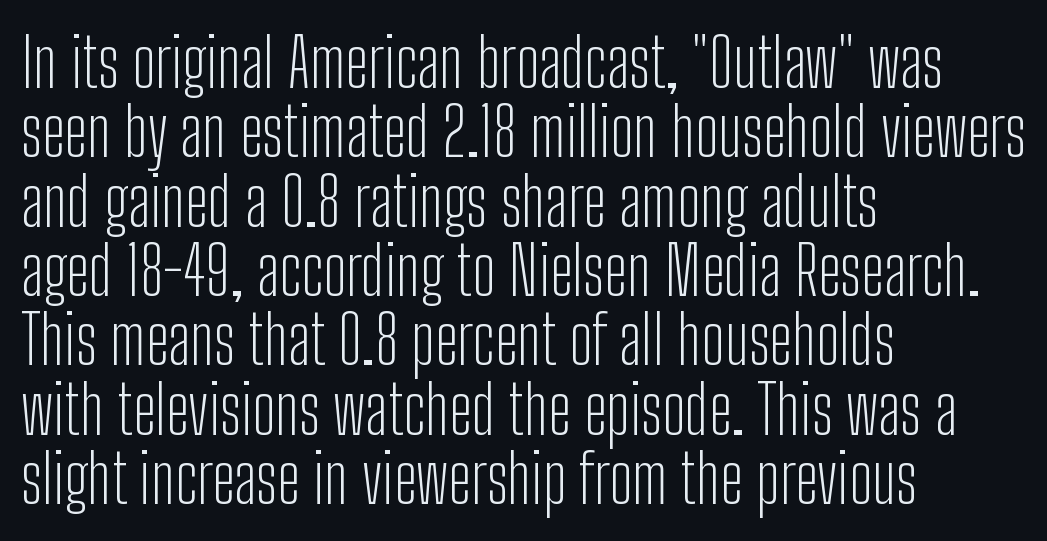
The image shows 68 px light, condensed sans-serif type, upright; set left-aligned, tight line spacing (1.02x), normal letter spacing, not underlined; low stroke contrast and a medium x-height.
